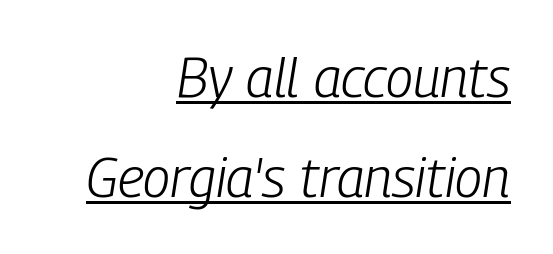
Has an underline been added? It has. Words appear dense and cohesive because spacing is normal. Slanted lettering throughout. Notice how the passage keeps a crisp vertical edge on the right only. Weight: in the light-to-regular range. Is this a fixed-width face? No — the glyphs have proportional, varying widths.
